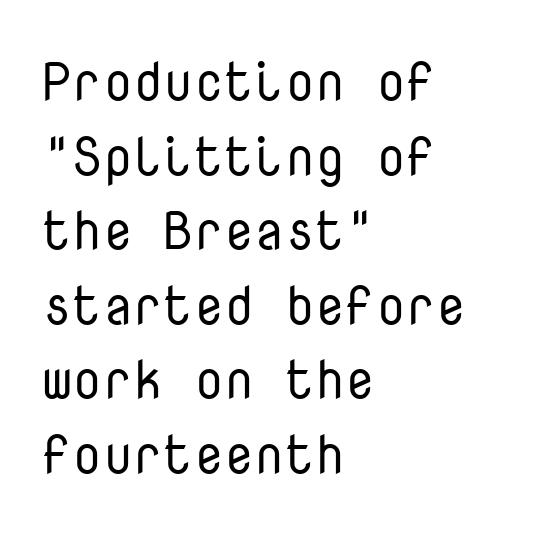
The text was rendered using a sans face with plain stroke endings. The lines are quadded left. Note the uniform advance width — an 'i' takes as much space as an 'm'. Standard letterfit; no display-style spreading of the glyphs.
